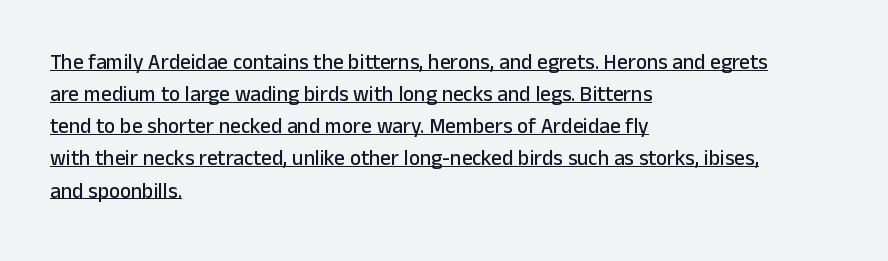
Q: Is the text italic (slanted)? A: No, it is upright.
Q: Is the text underlined? A: Yes.
Q: How is the paragraph aligned? A: Left-aligned.
Q: Is the spacing between letters normal or unusually wide? A: Normal.
Q: Is the spacing between lines tight, normal or loose? A: Normal.
